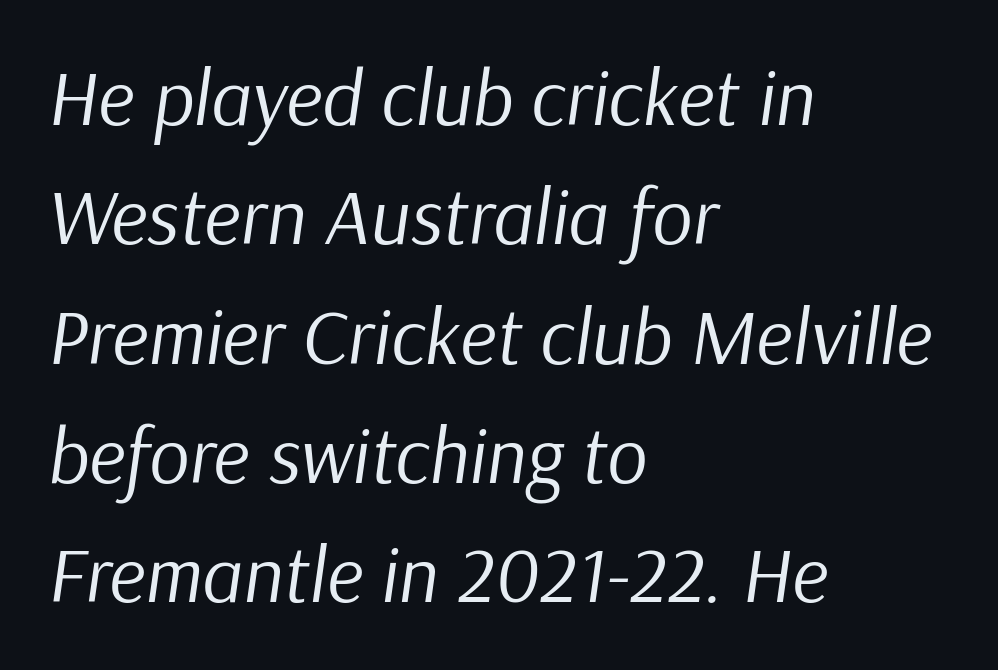
Q: Is the text bold? A: No.
Q: Is the text italic (slanted)? A: Yes, it leans right by about 9 degrees.
Q: Is the text underlined? A: No.
Q: How is the paragraph aligned? A: Left-aligned.
Q: Is the spacing between letters normal or unusually wide? A: Normal.
Q: Is the spacing between lines tight, normal or loose? A: Normal.
Q: Width (condensed, normal, or wide)? A: Normal.
Q: Stroke contrast? A: Low.
Q: x-height? A: Medium.
Q: Monospaced? A: No.
